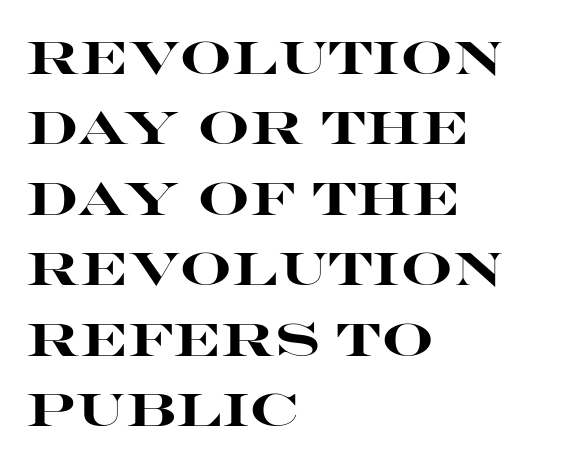
The area under the type is left untouched. Look at the tracking — it's just the regular setting, nothing added. Regarding leading, the lines here are spaced in the standard way.
